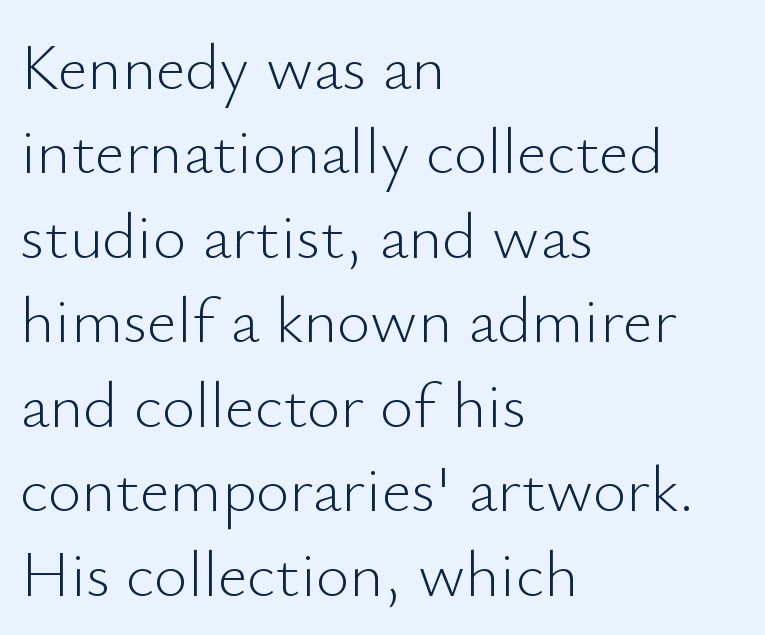
The letters stand straight up with perfectly vertical stems. Compared with typical paragraphs, the rows here are spaced about the same. Tracking value appears to be zero — textbook default spacing. Underlining? Definitely not there. This sample has the flowing, uneven cadence of proportional lettering. Note: no serifs on the glyphs.
